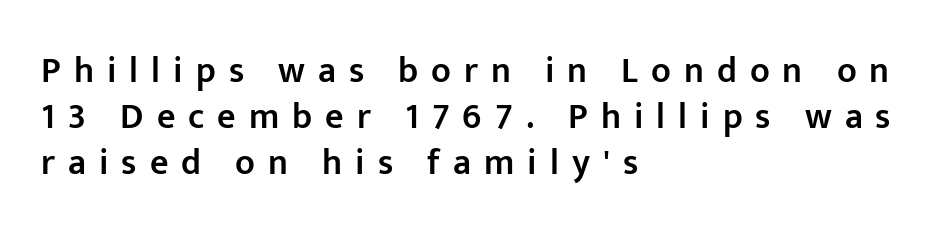
The lettering holds an erect, upright posture throughout. Do the characters align in a grid? No, the font is proportional. Substantial extra tracking has been applied to these lines. Serifs: no, the terminals of the letterforms are clean.
